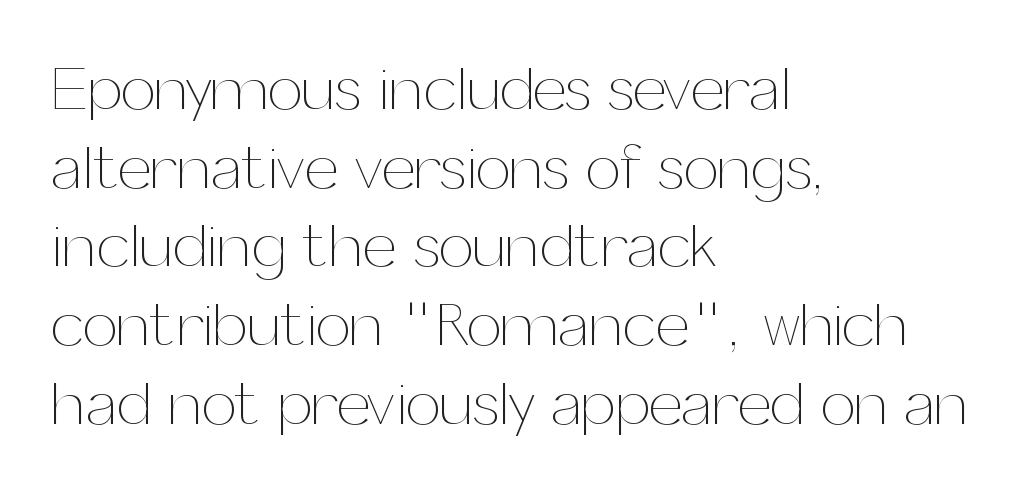
Q: Is the text bold? A: No.
Q: Is the text italic (slanted)? A: No, it is upright.
Q: Is the text underlined? A: No.
Q: How is the paragraph aligned? A: Left-aligned.
Q: Is the spacing between letters normal or unusually wide? A: Normal.
Q: Is the spacing between lines tight, normal or loose? A: Normal.
Q: Width (condensed, normal, or wide)? A: Normal.
Q: Stroke contrast? A: Medium.
Q: x-height? A: Medium.
Q: Monospaced? A: No.
